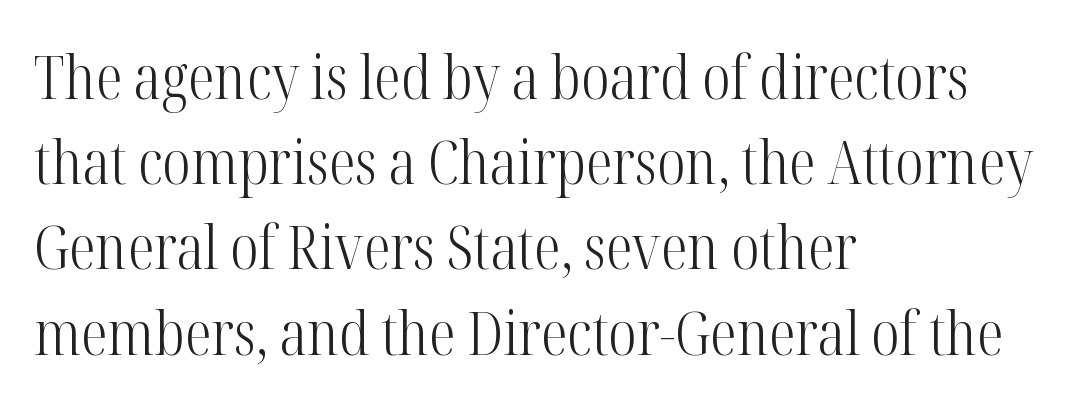
Q: Is the text bold? A: No.
Q: Is the text italic (slanted)? A: No, it is upright.
Q: Is the typeface a serif or a sans-serif typeface? A: Serif.
Q: Is the text underlined? A: No.
Q: How is the paragraph aligned? A: Left-aligned.
Q: Is the spacing between letters normal or unusually wide? A: Normal.
Q: Is the spacing between lines tight, normal or loose? A: Normal.
Q: Width (condensed, normal, or wide)? A: Condensed.
Q: Stroke contrast? A: High.
Q: x-height? A: Medium.
Q: Monospaced? A: No.
